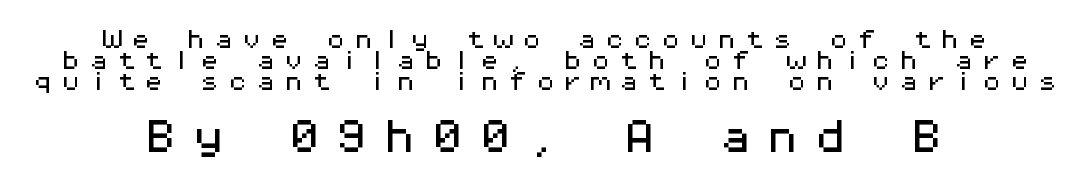
The image shows 36 px wide sans-serif type, upright, monospaced; set centered, tight line spacing (0.99x), unusually wide letter spacing (+0.33 em), not underlined; the second (bottom) block is 1.71x larger; medium stroke contrast and a medium x-height.
